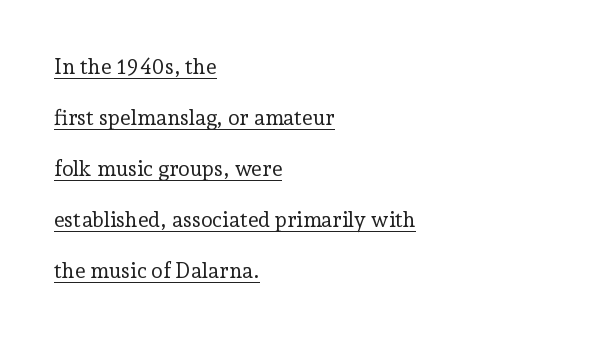
The image shows 21 px text type, upright; set left-aligned, loose line spacing (2.43x), normal letter spacing, underlined.
